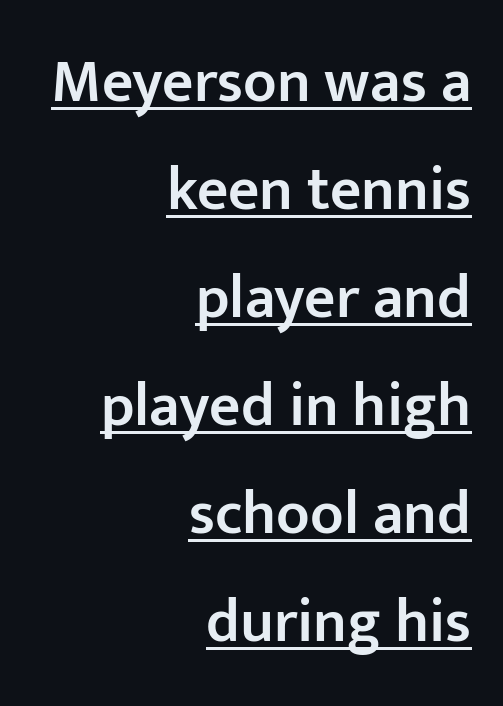
This sample carries an underscore along the baseline area. What stands out about the letter spacing? Nothing — it is the standard amount. This sample has the flowing, uneven cadence of proportional lettering. Weight check: semibold — heavier than regular, not quite bold. Which margin do the lines hug? The right one — the left edge is uneven. Rendered with straight, roman letterforms.
